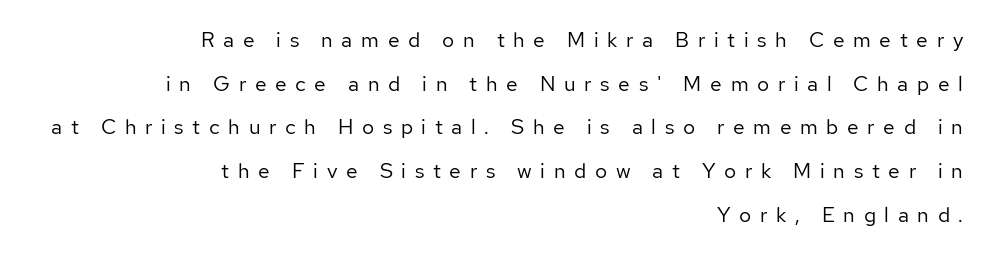
The paragraph shown leans on its right margin. Observe the wide spacing: letters keep a clear distance from each other. The lines are spread far apart with generous leading. Style check: upright.
